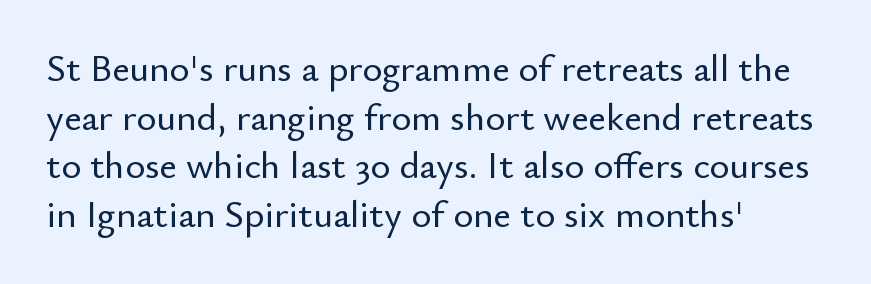
Q: Is the text italic (slanted)? A: No, it is upright.
Q: Is the typeface a serif or a sans-serif typeface? A: Sans-serif.
Q: Is the text underlined? A: No.
Q: How is the paragraph aligned? A: Left-aligned.
Q: Is the spacing between letters normal or unusually wide? A: Normal.
Q: Is the spacing between lines tight, normal or loose? A: Normal.
Q: Width (condensed, normal, or wide)? A: Normal.
Q: Stroke contrast? A: Low.
Q: x-height? A: Small.
Q: Monospaced? A: No.
